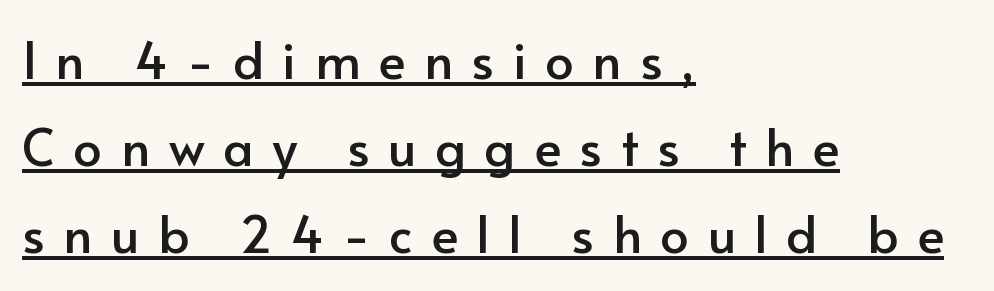
{"serif": "no", "italic": "no", "width": "normal", "stroke_contrast": "low", "x_height": "small", "monospaced": "no", "underline": "yes", "align": "left", "line_spacing_ratio": 1.71, "letter_spacing": "wide", "letter_spacing_em": 0.36, "glyph_px": 51}
